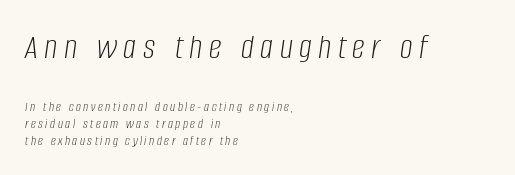
Q: Is the text bold? A: No.
Q: Is the text italic (slanted)? A: Yes, it leans right by about 8 degrees.
Q: Is the text underlined? A: No.
Q: How is the paragraph aligned? A: Left-aligned.
Q: Which block of text is set in a larger size, the first (top) or the second (bottom)? A: The first (top) one.
Q: Width (condensed, normal, or wide)? A: Condensed.
Q: Stroke contrast? A: Low.
Q: x-height? A: Large.
Q: Monospaced? A: No.
